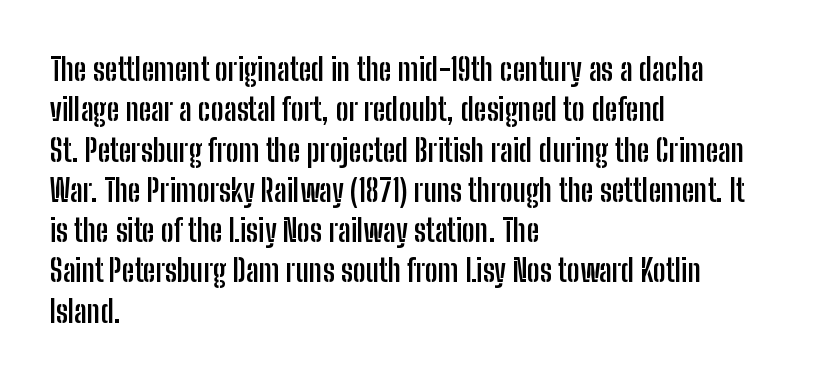
The tracking reads as untouched default to a designer's eye. Spacing verdict: proportional, widths tailored to each character. Note: no serifs on the glyphs. It's the straight-up-and-down kind of type. These lines are set flush left with a ragged right edge. Decoration check: the copy has no underline.
